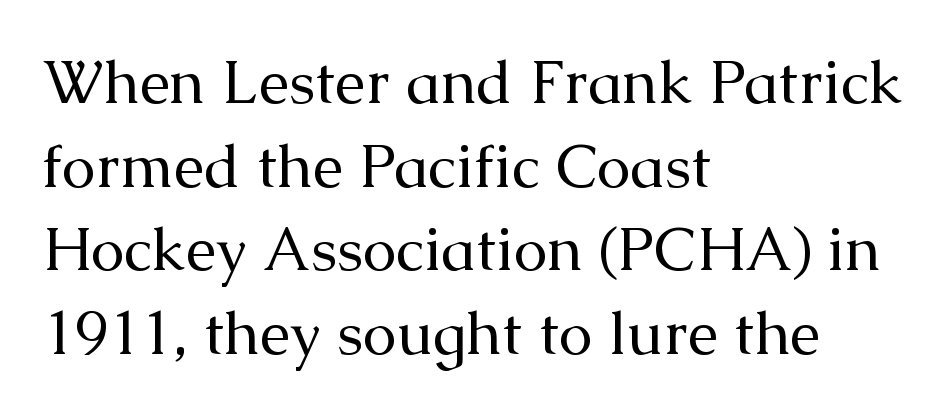
What kind of face is this? One with serifs. Whoever set this chose a conventional vertical rhythm. No chunkiness to these letters — they're not bold. Words float on clear page, feet unadorned. Every row of glyphs begins at an identical x-position on the left.
